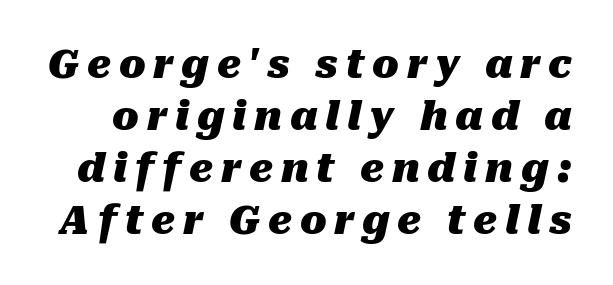
Looks like regular typesetting: each glyph gets only the width it needs. Reading down the column, the eye jumps a familiar distance to each next line. If you drew a line through each stem, it would be angled. Only glyphs here, with clear space below each row. Look at the tracking — it's clearly loosened, letters drifting apart. Students, this is bold: see how much ink each stroke carries.
